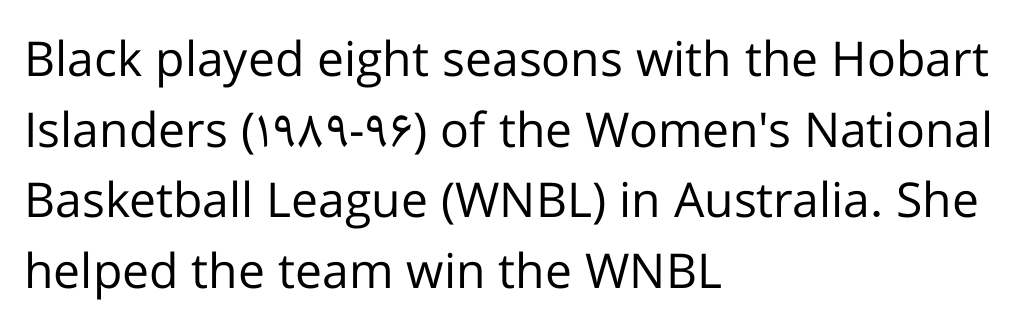
The image shows 48 px regular-weight sans-serif type, upright; set left-aligned, normal line spacing (1.47x), normal letter spacing, not underlined; low stroke contrast and a medium x-height.
